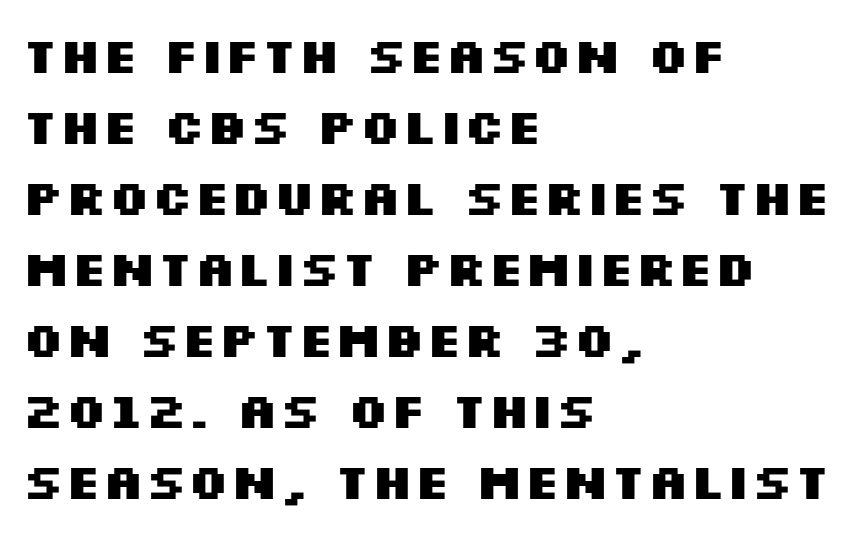
{"serif": "no", "italic": "no", "bold": "yes", "weight": "heavy", "width": "wide", "stroke_contrast": "medium", "x_height": "large", "monospaced": "no", "underline": "no", "align": "left", "line_spacing": "normal", "line_spacing_ratio": 1.45, "letter_spacing": "normal", "letter_spacing_em": 0.0, "glyph_px": 49}
